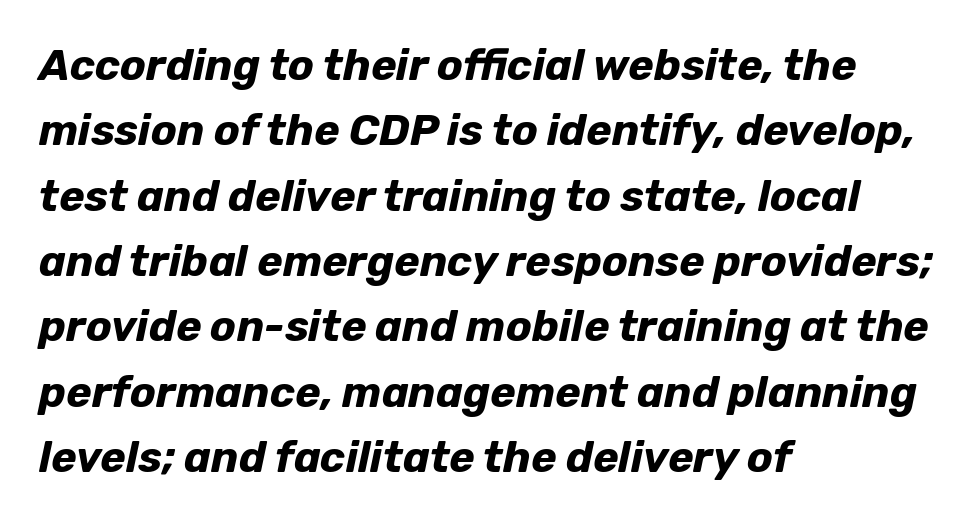
Students, observe: this is what conventionally led text looks like. Do the characters align in a grid? No, the font is proportional. Honestly, there is no underline to notice here at all. The typography opts for an oblique posture over an upright one. Between one letter and the next there's only the usual sliver of space.
